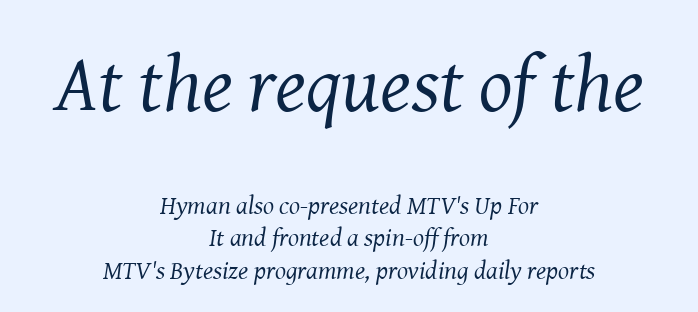
Q: Is the text bold? A: No.
Q: Is the text italic (slanted)? A: Yes, it leans right by about 8 degrees.
Q: Is the typeface a serif or a sans-serif typeface? A: Serif.
Q: Is the text underlined? A: No.
Q: How is the paragraph aligned? A: Centered.
Q: Is the spacing between letters normal or unusually wide? A: Normal.
Q: Is the spacing between lines tight, normal or loose? A: Normal.
Q: Which block of text is set in a larger size, the first (top) or the second (bottom)? A: The first (top) one.
Q: Width (condensed, normal, or wide)? A: Normal.
Q: Stroke contrast? A: Medium.
Q: x-height? A: Medium.
Q: Monospaced? A: No.
